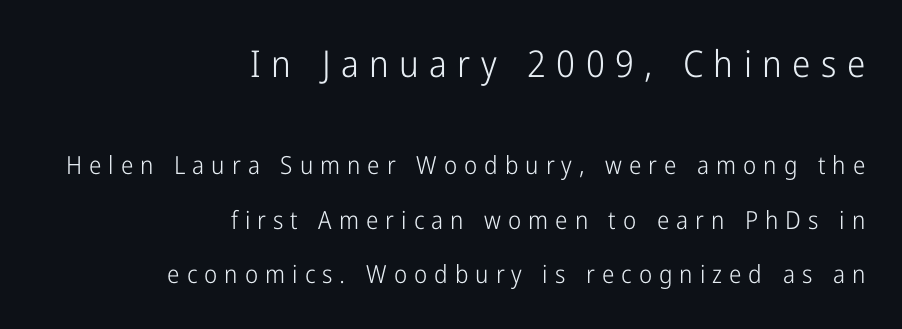
The font is comparable to plain body text, perhaps lighter. Nope, not italic — everything's standing straight. These two chunks differ in scale, with the top chunk taking the larger measure. The paragraph shown leans on its right margin. The rendering uses natural spacing where letterforms have individual widths. Underline: absent.
